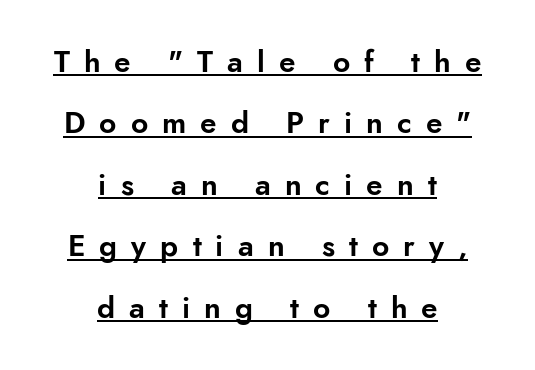
Q: Is the text italic (slanted)? A: No, it is upright.
Q: Is the typeface a serif or a sans-serif typeface? A: Sans-serif.
Q: Is the text underlined? A: Yes.
Q: How is the paragraph aligned? A: Centered.
Q: Is the spacing between letters normal or unusually wide? A: Unusually wide.
Q: Is the spacing between lines tight, normal or loose? A: Loose.
Q: Width (condensed, normal, or wide)? A: Normal.
Q: Stroke contrast? A: Low.
Q: x-height? A: Small.
Q: Monospaced? A: No.
